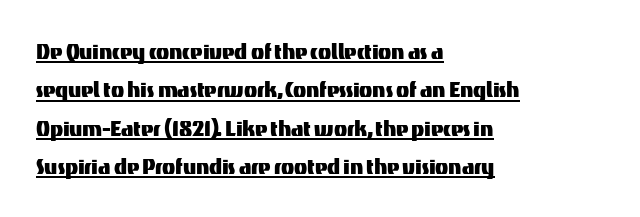
Does the copy run flush right? No — it runs flush left. The type sits square on the baseline with zero lean. These lines sit exactly where default settings would place them. Between one letter and the next there's only the usual sliver of space. The typesetter has applied underlining to the passage shown.
